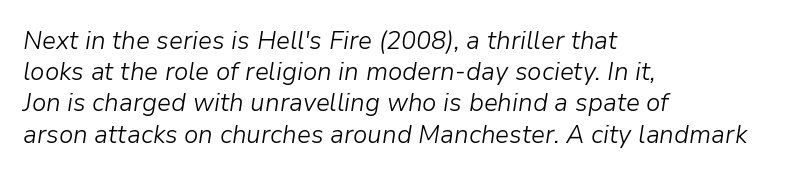
The image shows 25 px text type, italic (leaning right); set left-aligned, normal line spacing (1.25x), normal letter spacing, not underlined.
